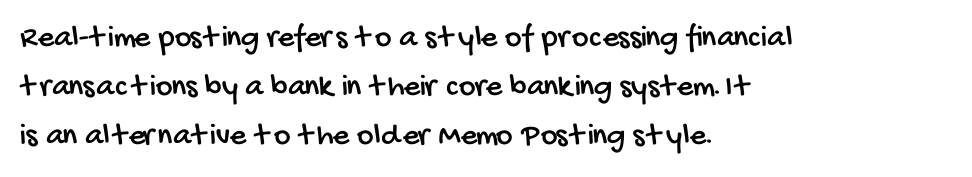
The letters advance in unequal steps, a hallmark of proportional type. This rendering employs a face without finishing strokes, i.e., a sans-serif. Check under the words: just untouched page. Typeset ragged right — the left edge is the straight one.
